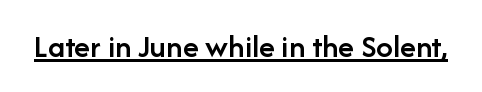
Q: Is the text bold? A: Semi-bold.
Q: Is the text italic (slanted)? A: No, it is upright.
Q: Is the typeface a serif or a sans-serif typeface? A: Sans-serif.
Q: Is the text underlined? A: Yes.
Q: Is the spacing between letters normal or unusually wide? A: Normal.
Q: Width (condensed, normal, or wide)? A: Normal.
Q: Stroke contrast? A: Low.
Q: x-height? A: Medium.
Q: Monospaced? A: No.
